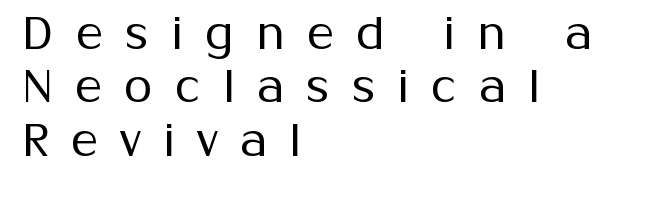
{"serif": "no", "italic": "no", "bold": "no", "weight": "regular", "width": "normal", "stroke_contrast": "medium", "x_height": "medium", "monospaced": "no", "underline": "no", "align": "left", "line_spacing_ratio": 1.16, "letter_spacing": "wide", "letter_spacing_em": 0.49, "glyph_px": 46}
